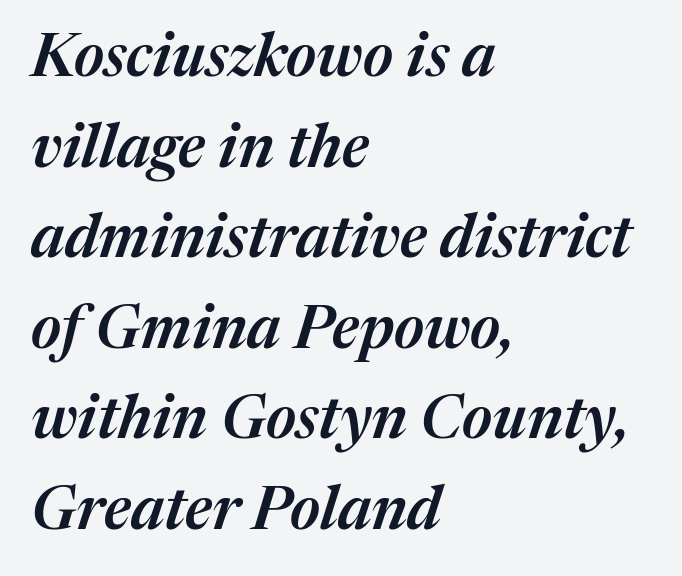
The image shows 60 px semibold type, italic (leaning right); set left-aligned, normal line spacing (1.51x), normal letter spacing, not underlined; medium stroke contrast and a medium x-height.
